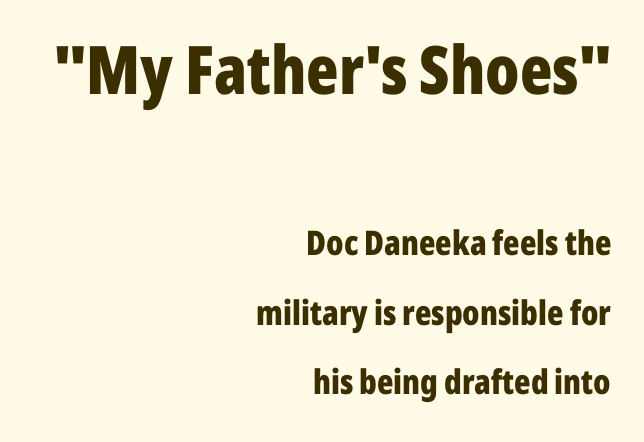
Q: Is the text bold? A: Yes.
Q: Is the text italic (slanted)? A: No, it is upright.
Q: Is the typeface a serif or a sans-serif typeface? A: Sans-serif.
Q: Is the text underlined? A: No.
Q: How is the paragraph aligned? A: Right-aligned.
Q: Is the spacing between letters normal or unusually wide? A: Normal.
Q: Is the spacing between lines tight, normal or loose? A: Loose.
Q: Which block of text is set in a larger size, the first (top) or the second (bottom)? A: The first (top) one.
Q: Width (condensed, normal, or wide)? A: Condensed.
Q: Stroke contrast? A: Low.
Q: x-height? A: Medium.
Q: Monospaced? A: No.
